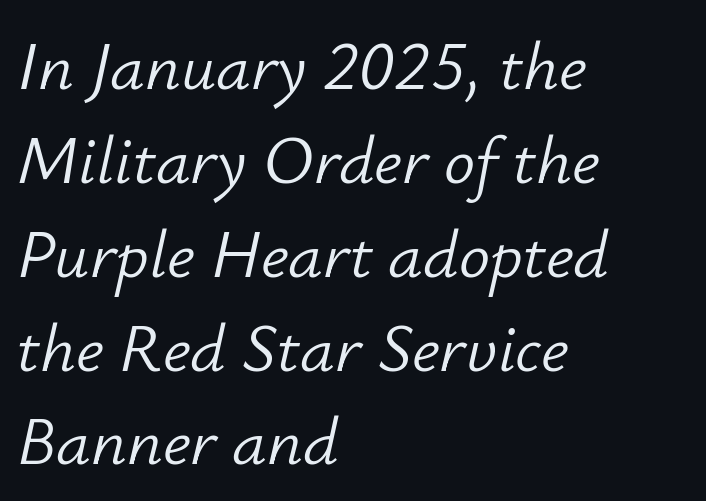
Underline: absent. Weight: not bold — regular or lighter. Inter-character spacing is left at the font's built-in metrics. Looks like regular typesetting: each glyph gets only the width it needs. Is the type slanted? Yes — the strokes lean at a clear angle. Caption: multi-line text, flush left, ragged right.
